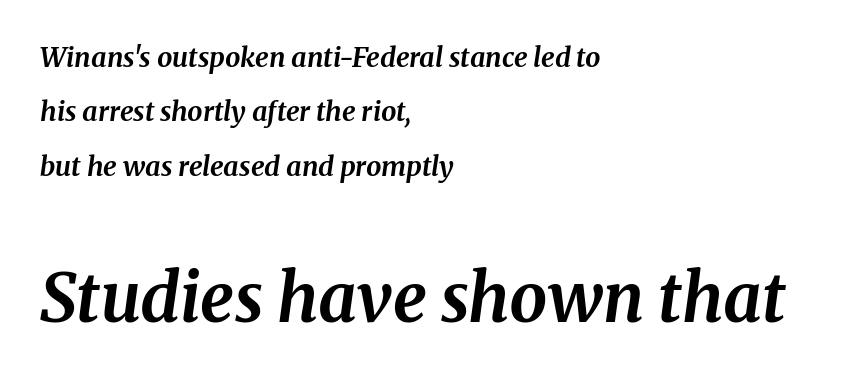
{"serif": "yes", "italic": "yes", "lean": "right", "slant_degrees": 8, "bold": "yes", "weight": "bold", "width": "normal", "stroke_contrast": "medium", "x_height": "medium", "monospaced": "no", "underline": "no", "align": "left", "line_spacing": "loose", "line_spacing_ratio": 2.01, "letter_spacing": "normal", "letter_spacing_em": 0.0, "larger_block": "second", "size_ratio": 2.48, "glyph_px": 67}
